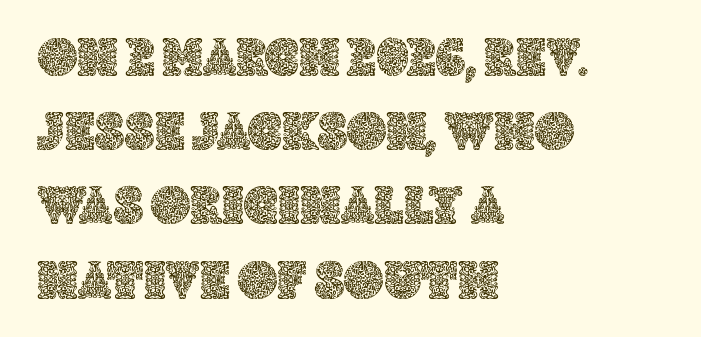
The image shows 55 px text type, upright; set left-aligned, normal line spacing (1.35x), normal letter spacing, not underlined; a large x-height.
